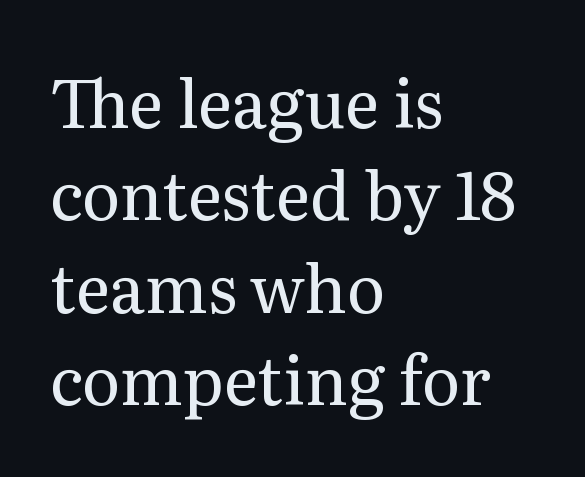
Q: Is the text bold? A: No.
Q: Is the text italic (slanted)? A: No, it is upright.
Q: Is the typeface a serif or a sans-serif typeface? A: Serif.
Q: Is the text underlined? A: No.
Q: How is the paragraph aligned? A: Left-aligned.
Q: Is the spacing between letters normal or unusually wide? A: Normal.
Q: Is the spacing between lines tight, normal or loose? A: Normal.
Q: Width (condensed, normal, or wide)? A: Normal.
Q: Stroke contrast? A: Medium.
Q: x-height? A: Medium.
Q: Monospaced? A: No.
